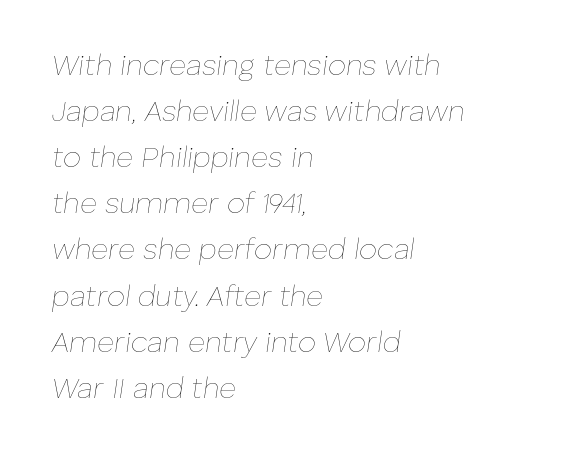
The image shows 29 px thin type, italic (leaning right); set left-aligned, normal line spacing (1.59x), normal letter spacing, not underlined; low stroke contrast and a medium x-height.
